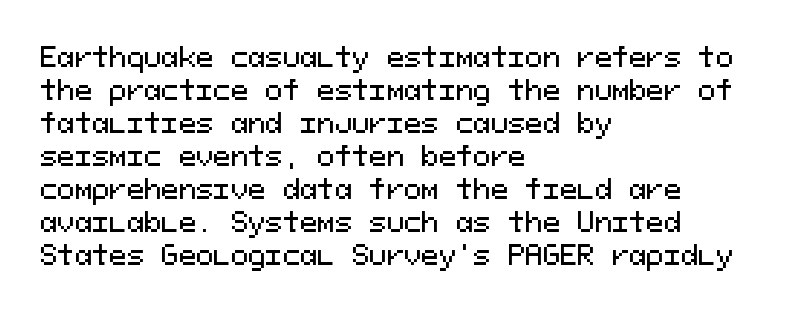
Q: Is the text italic (slanted)? A: No, it is upright.
Q: Is the text underlined? A: No.
Q: How is the paragraph aligned? A: Left-aligned.
Q: Is the spacing between letters normal or unusually wide? A: Normal.
Q: Is the spacing between lines tight, normal or loose? A: Normal.
